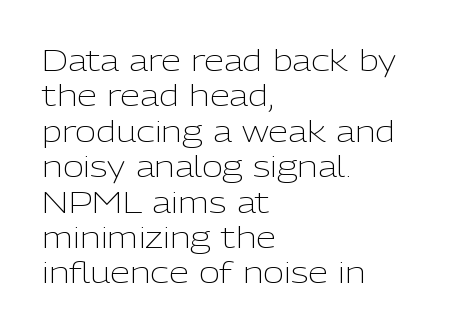
Q: Is the text bold? A: No.
Q: Is the text italic (slanted)? A: No, it is upright.
Q: Is the typeface a serif or a sans-serif typeface? A: Sans-serif.
Q: Is the text underlined? A: No.
Q: How is the paragraph aligned? A: Left-aligned.
Q: Is the spacing between letters normal or unusually wide? A: Normal.
Q: Width (condensed, normal, or wide)? A: Normal.
Q: Stroke contrast? A: Low.
Q: x-height? A: Medium.
Q: Monospaced? A: No.
